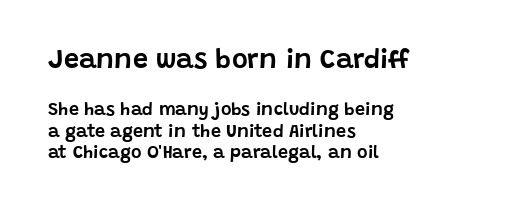
{"italic": "no", "underline": "no", "align": "left", "line_spacing_ratio": 1.18, "letter_spacing": "normal", "letter_spacing_em": 0.0, "larger_block": "first", "size_ratio": 1.5, "glyph_px": 27}
